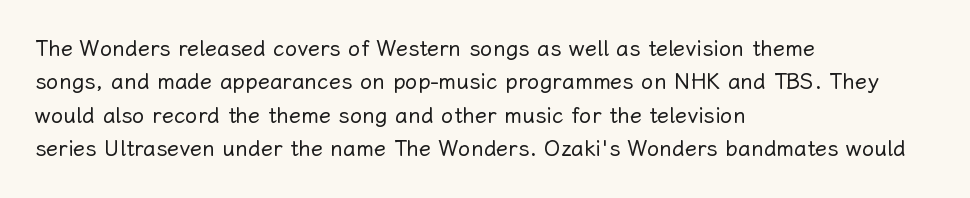
{"italic": "no", "bold": "no", "underline": "no", "align": "left", "line_spacing": "normal", "line_spacing_ratio": 1.52, "letter_spacing": "normal", "letter_spacing_em": 0.0, "glyph_px": 22}
